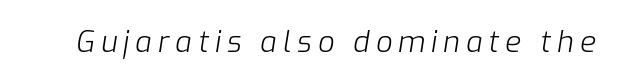
Q: Is the text bold? A: No.
Q: Is the text italic (slanted)? A: Yes, it leans right by about 9 degrees.
Q: Is the text underlined? A: No.
Q: Is the spacing between letters normal or unusually wide? A: Unusually wide.
Q: Width (condensed, normal, or wide)? A: Normal.
Q: Stroke contrast? A: Low.
Q: x-height? A: Medium.
Q: Monospaced? A: No.
